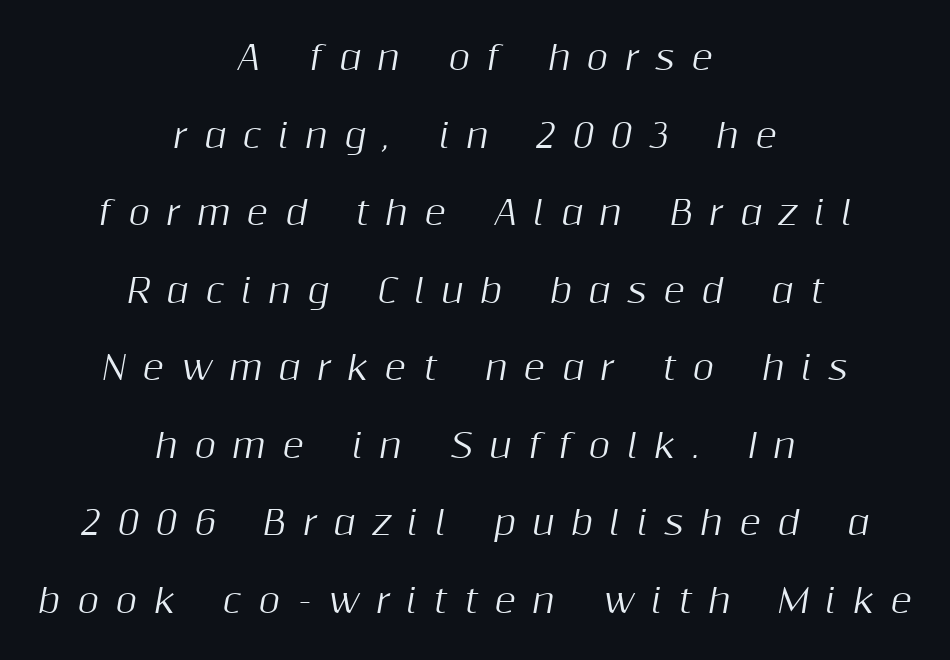
The image shows 33 px text type, italic (leaning right); set centered, loose line spacing (2.35x), unusually wide letter spacing (+0.5 em), not underlined; medium stroke contrast and a medium x-height.
